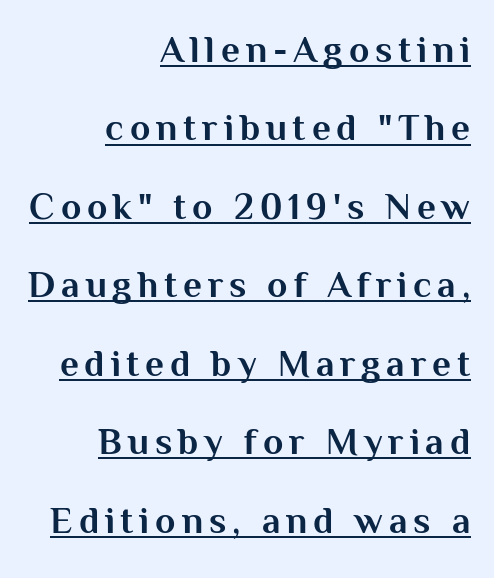
This block would shrink considerably if given ordinary leading; it's expanded now. Honestly, the underline is the first thing you notice here. Each line ends at the same right margin while the left side varies. The letters are bold, with thick, heavy strokes.
